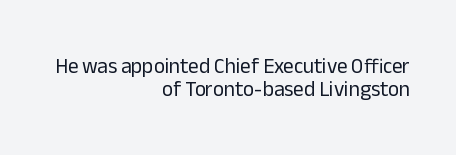
The image shows 21 px text type, upright; set right-aligned, tight line spacing (1.08x), normal letter spacing, not underlined.
